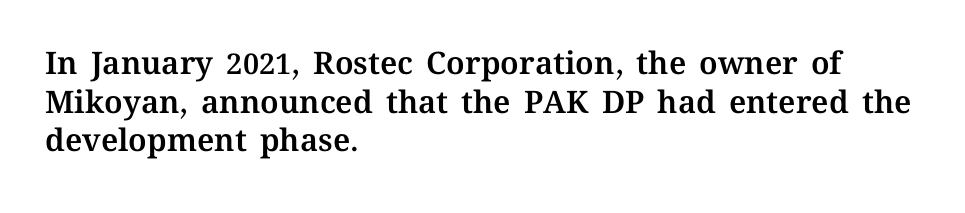
{"italic": "no", "width": "normal", "stroke_contrast": "medium", "x_height": "medium", "monospaced": "no", "underline": "no", "align": "left", "line_spacing": "normal", "line_spacing_ratio": 1.25, "letter_spacing": "normal", "letter_spacing_em": 0.0, "glyph_px": 31}
